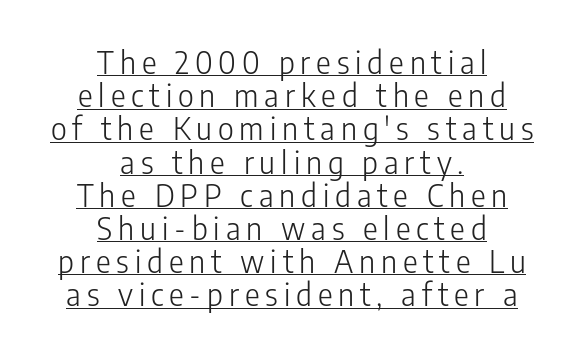
In terms of letterform style, serifs are entirely absent. Beneath each row of characters lies a ruled line. The designer dialed line spacing down below the default. The lettering holds an erect, upright posture throughout. Line starts and ends both wander, symmetrically. Note the varied advance widths — an 'i' is clearly narrower than an 'm'.
